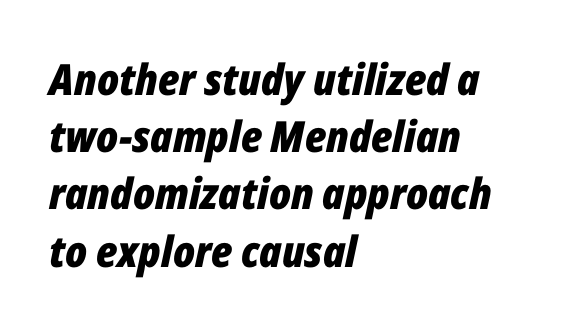
{"italic": "yes", "lean": "right", "slant_degrees": 12, "bold": "yes", "weight": "bold", "width": "condensed", "stroke_contrast": "low", "x_height": "medium", "monospaced": "no", "underline": "no", "align": "left", "line_spacing": "normal", "line_spacing_ratio": 1.33, "letter_spacing": "normal", "letter_spacing_em": 0.0, "glyph_px": 43}
